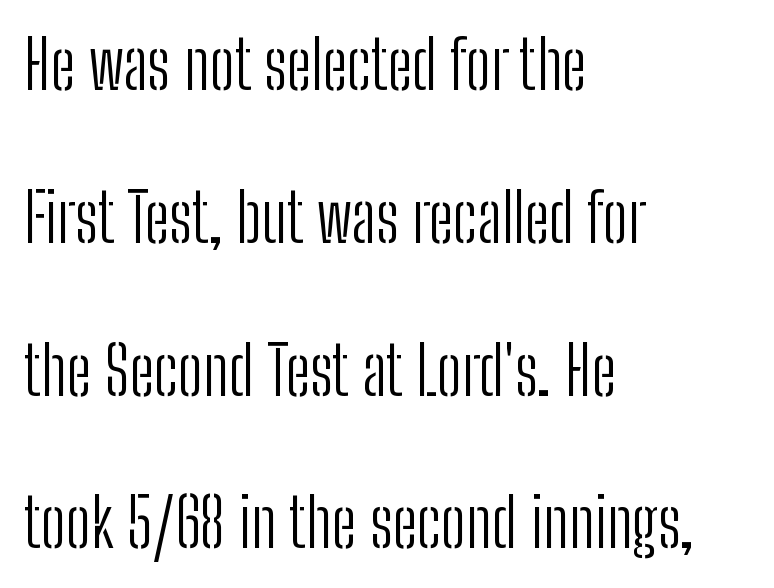
Q: Is the text bold? A: No.
Q: Is the text italic (slanted)? A: No, it is upright.
Q: Is the typeface a serif or a sans-serif typeface? A: Sans-serif.
Q: Is the text underlined? A: No.
Q: How is the paragraph aligned? A: Left-aligned.
Q: Is the spacing between letters normal or unusually wide? A: Normal.
Q: Is the spacing between lines tight, normal or loose? A: Loose.
Q: Width (condensed, normal, or wide)? A: Condensed.
Q: Stroke contrast? A: Low.
Q: x-height? A: Medium.
Q: Monospaced? A: No.
